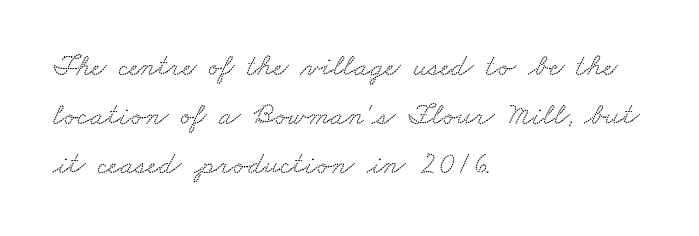
{"serif": "yes", "width": "wide", "stroke_contrast": "low", "x_height": "small", "monospaced": "no", "underline": "no", "align": "left", "line_spacing": "normal", "line_spacing_ratio": 1.58, "letter_spacing": "normal", "letter_spacing_em": 0.0, "glyph_px": 31}
